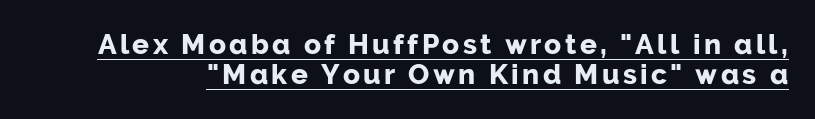
The image shows 28 px bold sans-serif type, upright; set tight line spacing (1.08x), underlined; low stroke contrast and a medium x-height.
